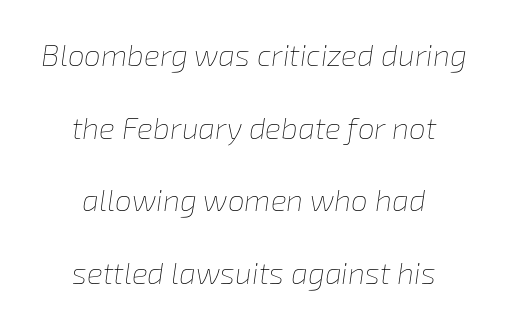
Q: Is the text bold? A: No.
Q: Is the text italic (slanted)? A: Yes, it leans right by about 8 degrees.
Q: Is the text underlined? A: No.
Q: How is the paragraph aligned? A: Centered.
Q: Is the spacing between letters normal or unusually wide? A: Normal.
Q: Is the spacing between lines tight, normal or loose? A: Loose.
Q: Width (condensed, normal, or wide)? A: Normal.
Q: Stroke contrast? A: Low.
Q: x-height? A: Medium.
Q: Monospaced? A: No.
